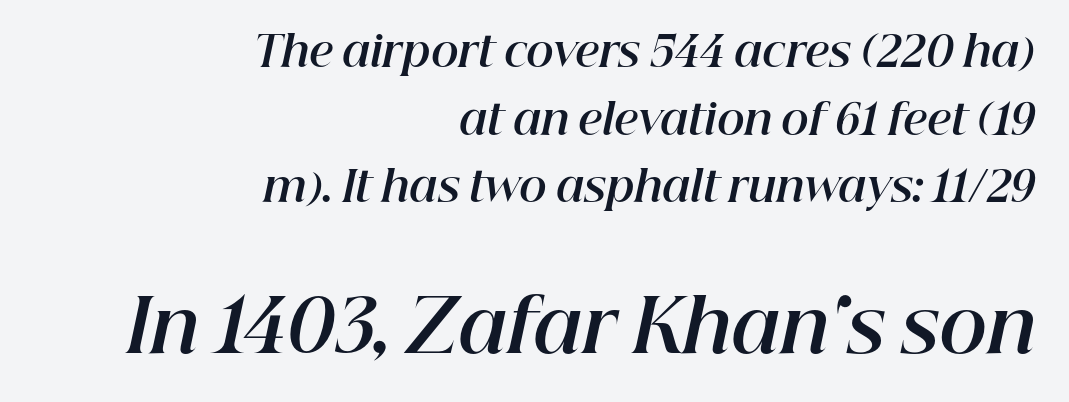
The image shows 73 px bold type, italic (leaning right); set right-aligned, normal line spacing (1.61x), normal letter spacing, not underlined; the second (bottom) block is 1.74x larger; high stroke contrast and a medium x-height.
